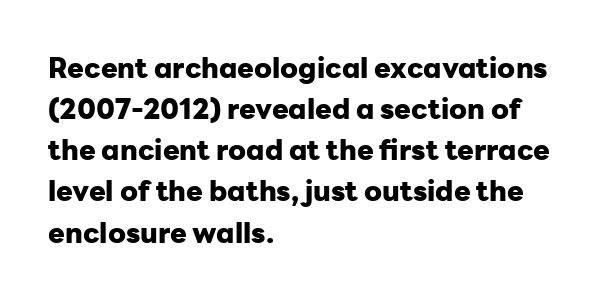
Each glyph is drawn with heavy, bold strokes. Any mark beneath the type? The region is blank. No extra tracking has been applied to these lines. Type style note: lacks serifs.
